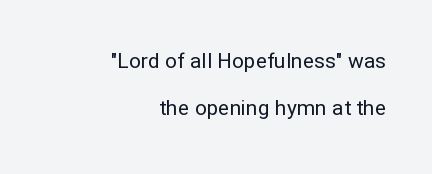
{"italic": "no", "bold": "no", "underline": "no", "align": "right", "line_spacing": "loose", "line_spacing_ratio": 2.26, "letter_spacing": "normal", "letter_spacing_em": 0.0, "glyph_px": 21}
